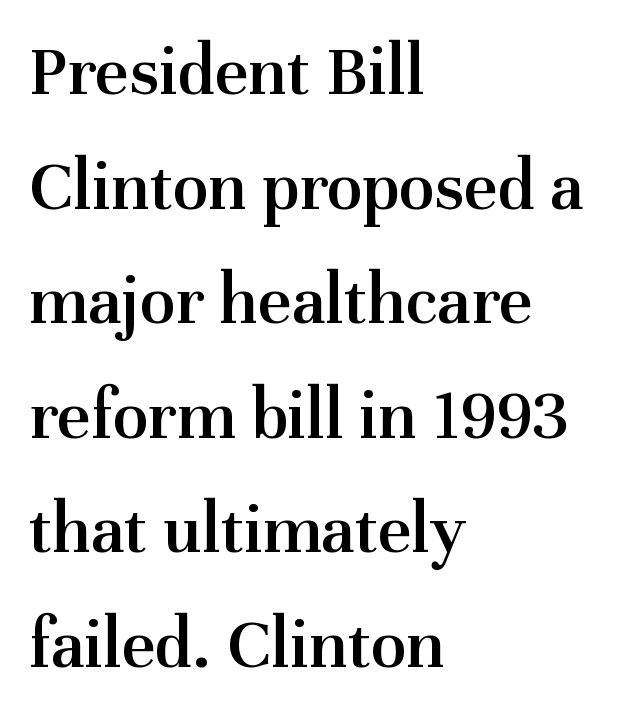
One glance says typical: line gaps are just what's usual. You could call the tracking neutral — neither tight nor loose. These lines are rendered in a variable-pitch font. This rendering uses left alignment, leaving the right contour irregular.
